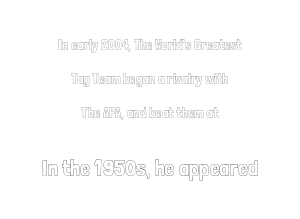
{"italic": "no", "underline": "no", "align": "center", "line_spacing": "loose", "line_spacing_ratio": 2.42, "letter_spacing": "normal", "letter_spacing_em": 0.0, "larger_block": "second", "size_ratio": 1.57, "glyph_px": 22}
